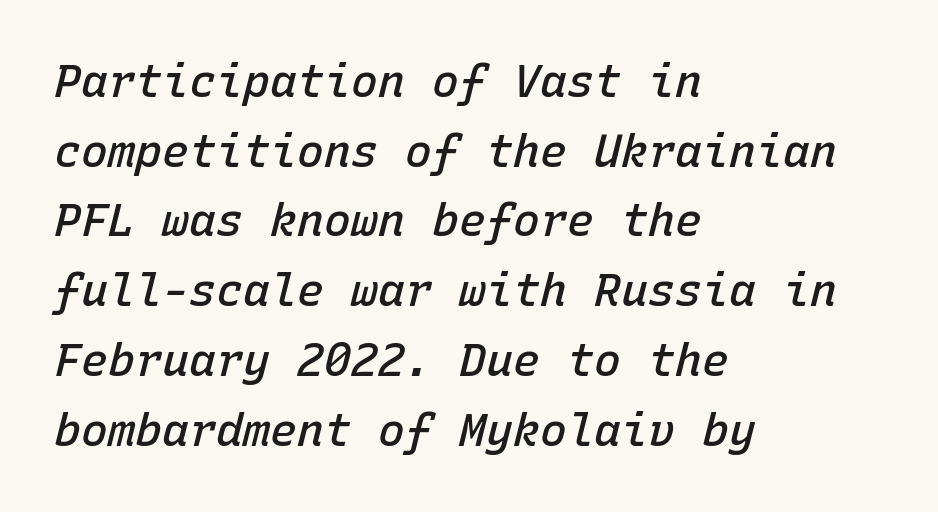
Q: Is the text bold? A: Semi-bold.
Q: Is the text italic (slanted)? A: Yes, it leans right by about 15 degrees.
Q: Is the text underlined? A: No.
Q: How is the paragraph aligned? A: Left-aligned.
Q: Is the spacing between letters normal or unusually wide? A: Normal.
Q: Is the spacing between lines tight, normal or loose? A: Normal.
Q: Width (condensed, normal, or wide)? A: Normal.
Q: Stroke contrast? A: Low.
Q: x-height? A: Medium.
Q: Monospaced? A: Yes.
